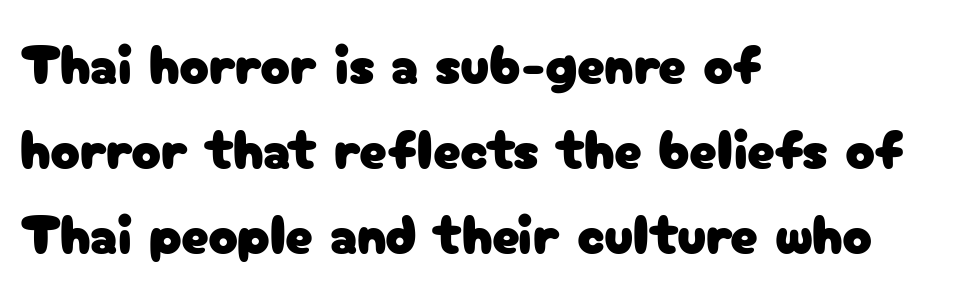
Q: Is the text italic (slanted)? A: No, it is upright.
Q: Is the typeface a serif or a sans-serif typeface? A: Sans-serif.
Q: Is the text underlined? A: No.
Q: How is the paragraph aligned? A: Left-aligned.
Q: Is the spacing between letters normal or unusually wide? A: Normal.
Q: Is the spacing between lines tight, normal or loose? A: Normal.
Q: Width (condensed, normal, or wide)? A: Normal.
Q: Stroke contrast? A: Low.
Q: x-height? A: Medium.
Q: Monospaced? A: No.
